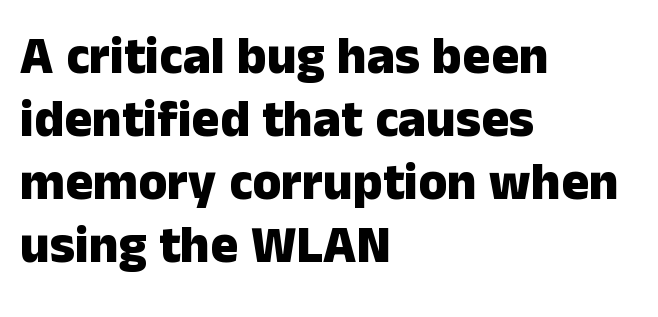
{"serif": "no", "italic": "no", "bold": "yes", "weight": "heavy", "width": "normal", "stroke_contrast": "low", "x_height": "medium", "monospaced": "no", "underline": "no", "align": "left", "line_spacing_ratio": 1.21, "letter_spacing": "normal", "letter_spacing_em": 0.0, "glyph_px": 52}
